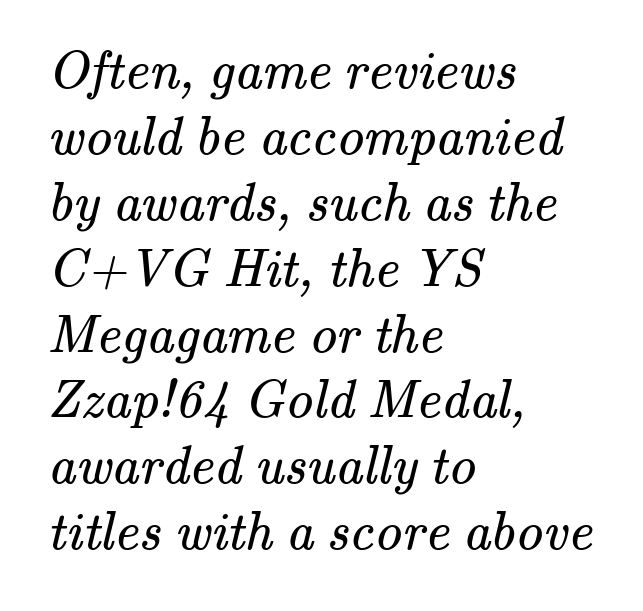
Short note: letters normally spaced. This sample has the flowing, uneven cadence of proportional lettering. The rendering shows small feet on the letterforms — a serif design. The glyphs are unaccompanied by any horizontal stroke below them.
